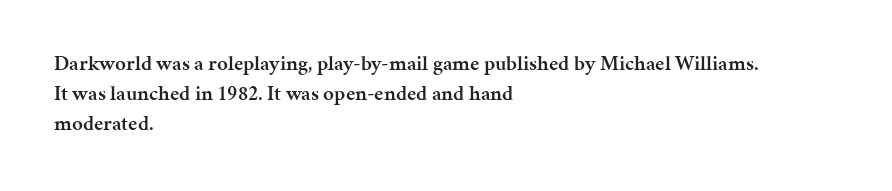
{"italic": "no", "bold": "semi", "underline": "no", "align": "left", "line_spacing": "normal", "line_spacing_ratio": 1.44, "letter_spacing": "normal", "letter_spacing_em": 0.0, "glyph_px": 21}
